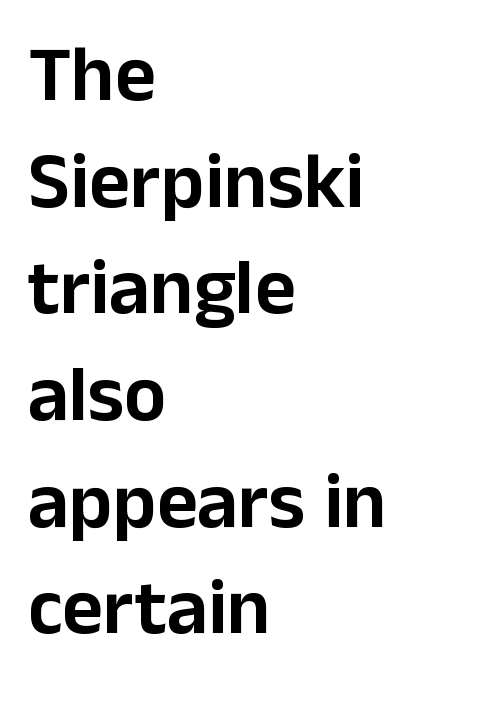
Q: Is the text italic (slanted)? A: No, it is upright.
Q: Is the typeface a serif or a sans-serif typeface? A: Sans-serif.
Q: Is the text underlined? A: No.
Q: How is the paragraph aligned? A: Left-aligned.
Q: Is the spacing between letters normal or unusually wide? A: Normal.
Q: Is the spacing between lines tight, normal or loose? A: Normal.
Q: Width (condensed, normal, or wide)? A: Normal.
Q: Stroke contrast? A: Low.
Q: x-height? A: Medium.
Q: Monospaced? A: No.
